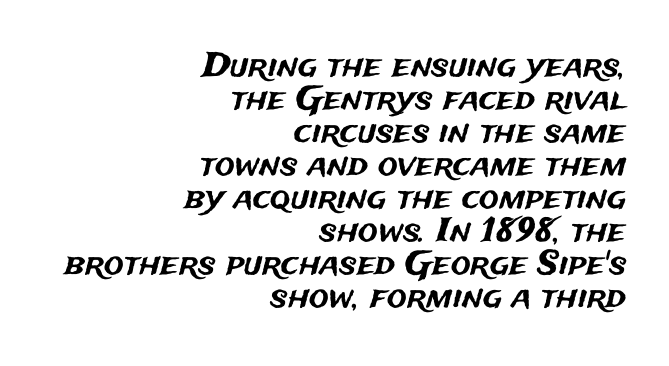
The image shows 33 px sans-serif type; set right-aligned, tight line spacing (1.0x), normal letter spacing, not underlined; medium stroke contrast and a medium x-height.
